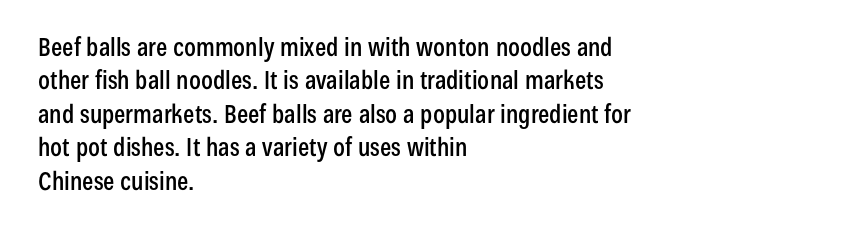
Q: Is the text italic (slanted)? A: No, it is upright.
Q: Is the text underlined? A: No.
Q: How is the paragraph aligned? A: Left-aligned.
Q: Is the spacing between letters normal or unusually wide? A: Normal.
Q: Is the spacing between lines tight, normal or loose? A: Normal.
